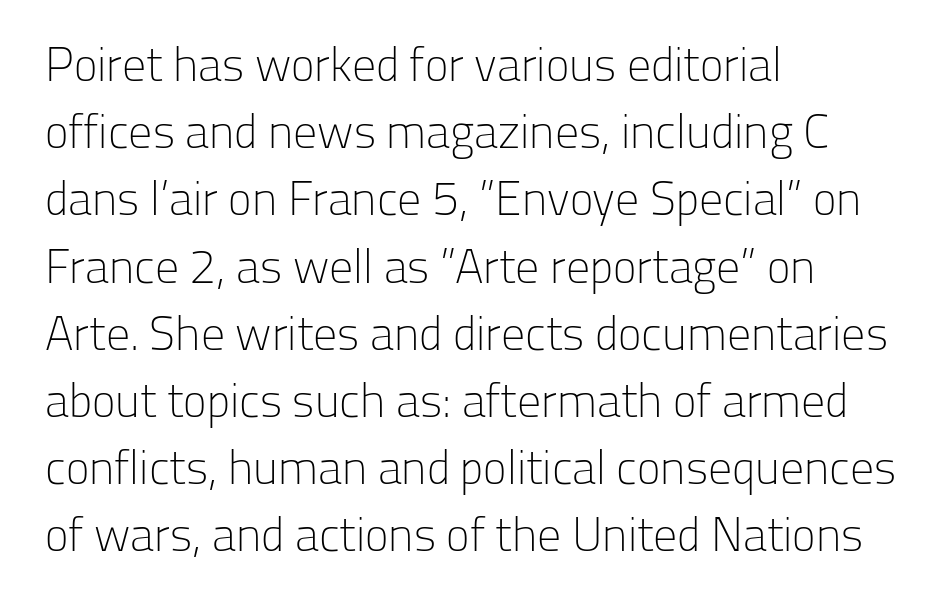
Q: Is the text bold? A: No.
Q: Is the text italic (slanted)? A: No, it is upright.
Q: Is the typeface a serif or a sans-serif typeface? A: Sans-serif.
Q: Is the text underlined? A: No.
Q: How is the paragraph aligned? A: Left-aligned.
Q: Is the spacing between letters normal or unusually wide? A: Normal.
Q: Is the spacing between lines tight, normal or loose? A: Normal.
Q: Width (condensed, normal, or wide)? A: Normal.
Q: Stroke contrast? A: Low.
Q: x-height? A: Medium.
Q: Monospaced? A: No.
